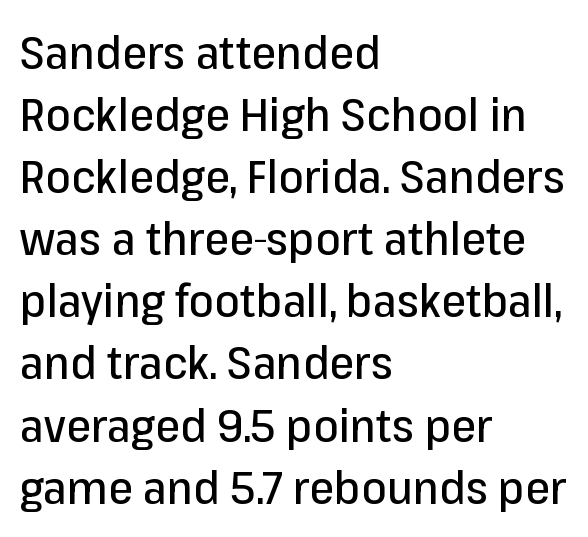
Horizontally, the lines are justified to the leading edge only. Nope, no serifs anywhere on these letters. Normally led — the rows are evenly, conventionally spaced. Is this a fixed-width face? No — the glyphs have proportional, varying widths.
